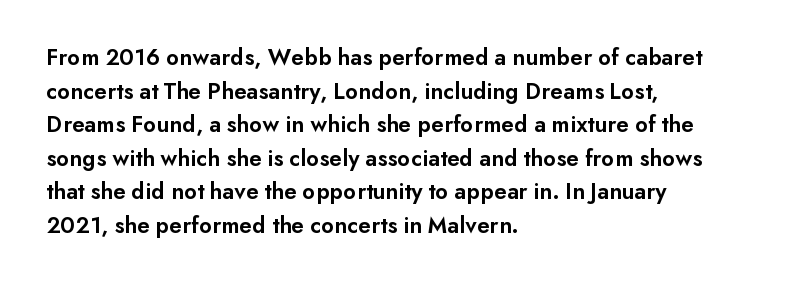
Q: Is the text bold? A: Semi-bold.
Q: Is the text italic (slanted)? A: No, it is upright.
Q: Is the text underlined? A: No.
Q: How is the paragraph aligned? A: Left-aligned.
Q: Is the spacing between letters normal or unusually wide? A: Normal.
Q: Is the spacing between lines tight, normal or loose? A: Normal.
